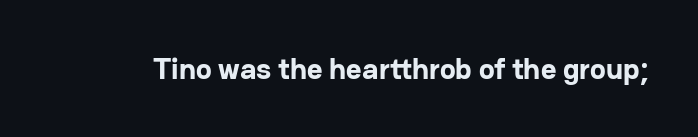
{"serif": "no", "italic": "no", "bold": "yes", "weight": "bold", "width": "normal", "stroke_contrast": "low", "x_height": "medium", "monospaced": "no", "underline": "no", "letter_spacing": "normal", "letter_spacing_em": 0.0, "glyph_px": 30}
